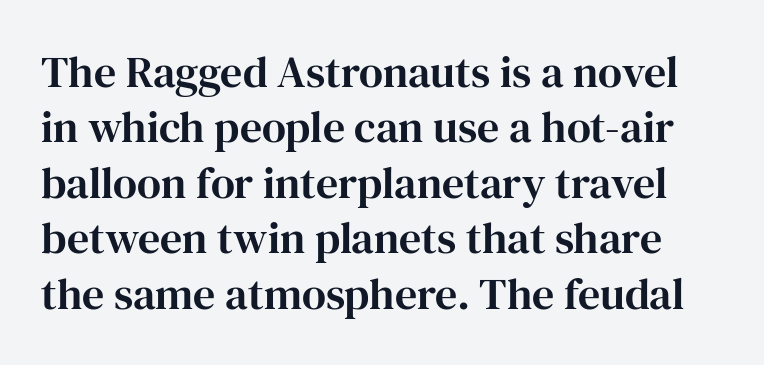
The image shows 44 px serif type, upright; set normal line spacing (1.26x), normal letter spacing, not underlined; high stroke contrast and a medium x-height.
